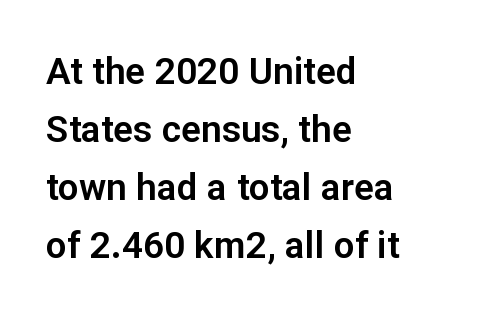
The image shows 37 px sans-serif type, upright; set left-aligned, normal line spacing (1.57x), normal letter spacing, not underlined; low stroke contrast and a medium x-height.
